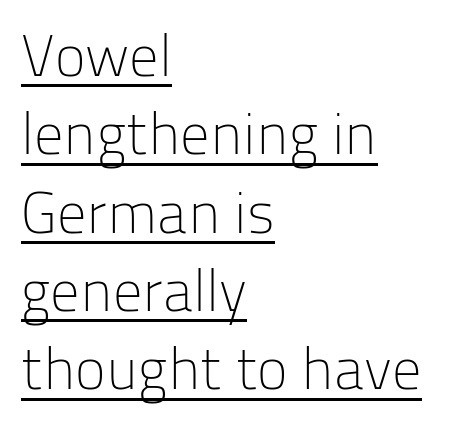
The image shows 58 px light sans-serif type, upright; set left-aligned, normal line spacing (1.35x), normal letter spacing, underlined; low stroke contrast and a medium x-height.
